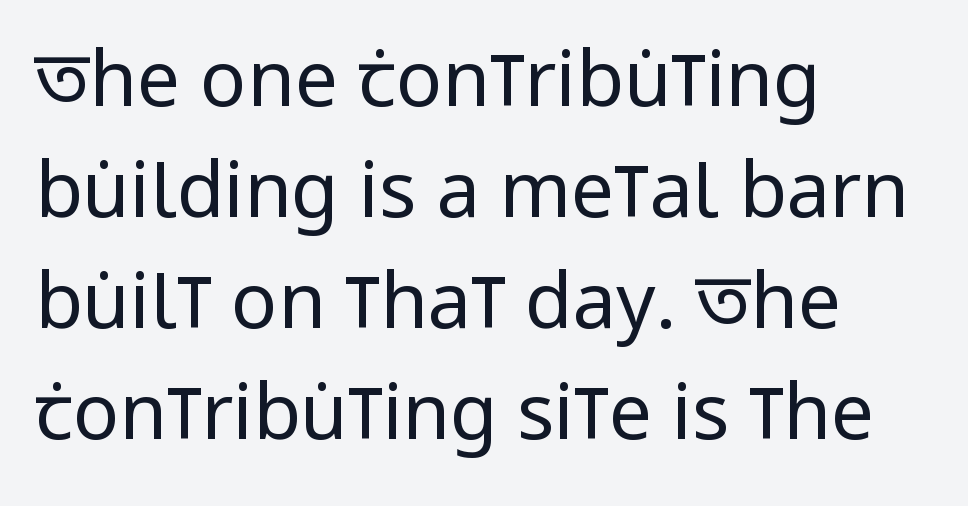
Teacher's note: observe the even left margin — that is flush-left alignment. Nothing sits at the stroke ends, so this counts as sans-serif. Each new line begins a customary step beneath the previous one. Here the designer chose a conventional face with non-uniform glyph widths. The passage shown is not underscored anywhere.
